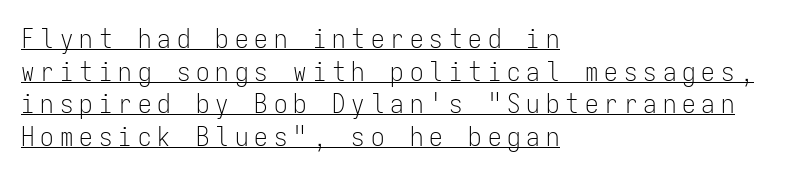
Q: Is the text bold? A: No.
Q: Is the text italic (slanted)? A: No, it is upright.
Q: Is the text underlined? A: Yes.
Q: How is the paragraph aligned? A: Left-aligned.
Q: Is the spacing between letters normal or unusually wide? A: Unusually wide.
